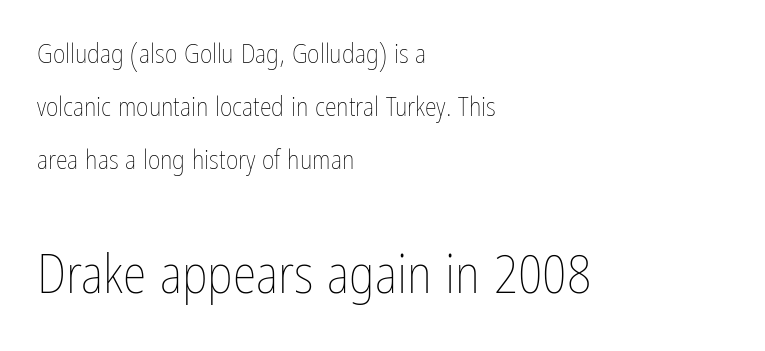
{"italic": "no", "bold": "no", "weight": "thin", "width": "condensed", "stroke_contrast": "low", "x_height": "medium", "monospaced": "no", "underline": "no", "align": "left", "line_spacing": "loose", "line_spacing_ratio": 1.97, "letter_spacing": "normal", "letter_spacing_em": 0.0, "larger_block": "second", "size_ratio": 2.0, "glyph_px": 54}
